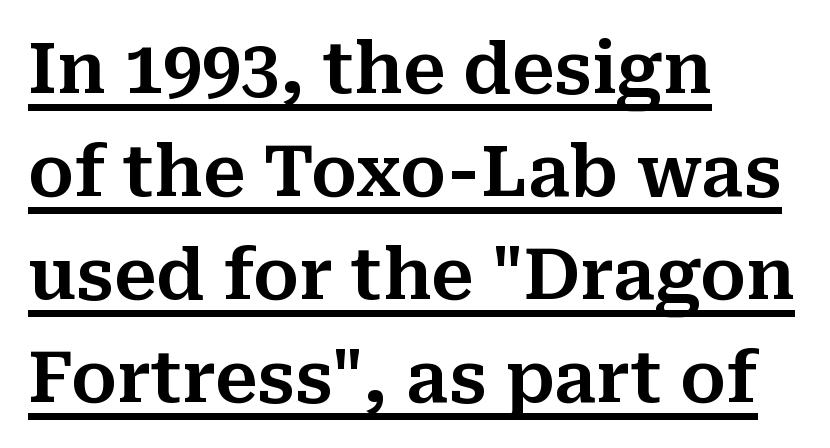
Q: Is the text italic (slanted)? A: No, it is upright.
Q: Is the typeface a serif or a sans-serif typeface? A: Serif.
Q: Is the text underlined? A: Yes.
Q: How is the paragraph aligned? A: Left-aligned.
Q: Is the spacing between letters normal or unusually wide? A: Normal.
Q: Is the spacing between lines tight, normal or loose? A: Normal.
Q: Width (condensed, normal, or wide)? A: Normal.
Q: Stroke contrast? A: Medium.
Q: x-height? A: Medium.
Q: Monospaced? A: No.
